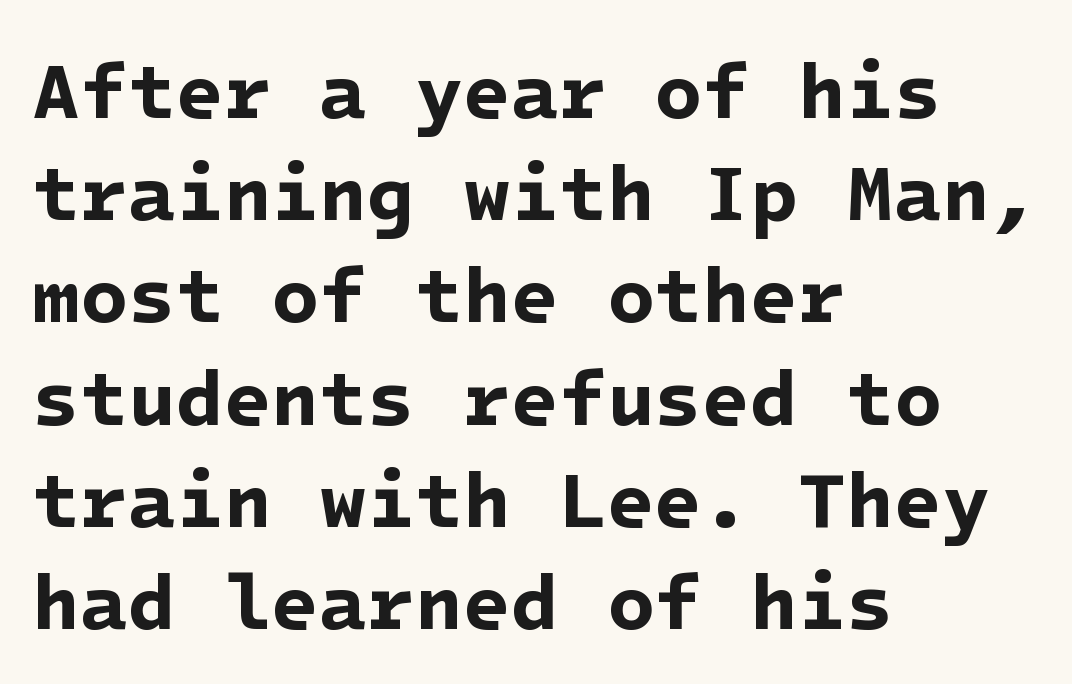
The image shows 78 px bold sans-serif type; set left-aligned, normal line spacing (1.31x), normal letter spacing, not underlined; low stroke contrast and a medium x-height.
